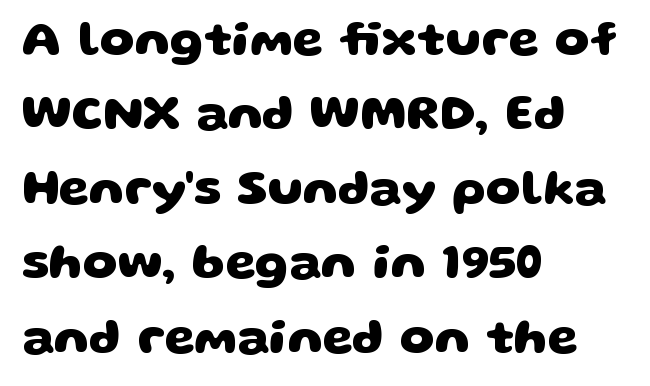
Q: Is the text bold? A: Yes.
Q: Is the typeface a serif or a sans-serif typeface? A: Sans-serif.
Q: Is the text underlined? A: No.
Q: How is the paragraph aligned? A: Left-aligned.
Q: Is the spacing between letters normal or unusually wide? A: Normal.
Q: Is the spacing between lines tight, normal or loose? A: Normal.
Q: Width (condensed, normal, or wide)? A: Wide.
Q: Stroke contrast? A: Low.
Q: x-height? A: Large.
Q: Monospaced? A: No.
